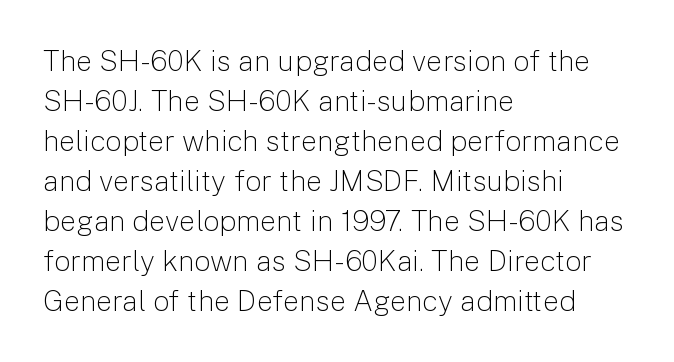
{"serif": "no", "italic": "no", "bold": "no", "weight": "light", "width": "normal", "stroke_contrast": "low", "x_height": "medium", "monospaced": "no", "underline": "no", "align": "left", "line_spacing": "normal", "line_spacing_ratio": 1.38, "letter_spacing": "normal", "letter_spacing_em": 0.0, "glyph_px": 29}
